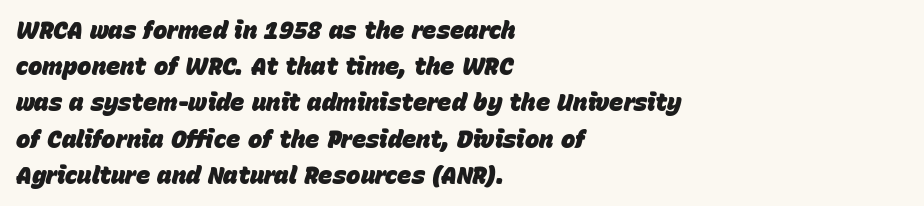
The image shows 24 px bold type, italic (leaning right); set left-aligned, normal line spacing (1.51x), normal letter spacing, not underlined.
